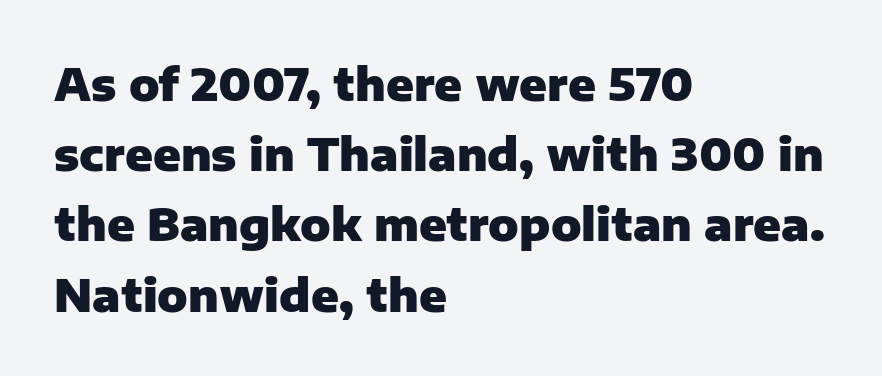
{"serif": "no", "italic": "no", "bold": "yes", "weight": "heavy", "width": "normal", "stroke_contrast": "low", "x_height": "medium", "monospaced": "no", "underline": "no", "align": "left", "line_spacing": "normal", "line_spacing_ratio": 1.56, "letter_spacing": "normal", "letter_spacing_em": 0.0, "glyph_px": 45}
